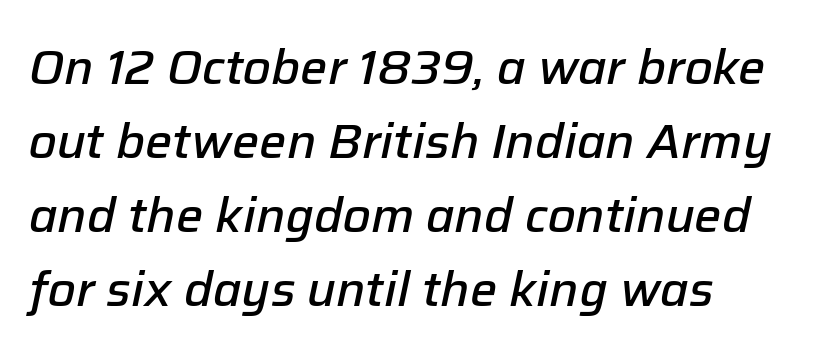
Q: Is the text bold? A: Semi-bold.
Q: Is the text italic (slanted)? A: Yes, it leans right by about 12 degrees.
Q: Is the text underlined? A: No.
Q: Is the spacing between letters normal or unusually wide? A: Normal.
Q: Is the spacing between lines tight, normal or loose? A: Normal.
Q: Width (condensed, normal, or wide)? A: Normal.
Q: Stroke contrast? A: Low.
Q: x-height? A: Medium.
Q: Monospaced? A: No.
